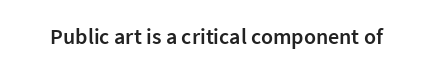
There is no visible air inserted between adjacent glyphs. The characters look somewhat weighty, a semibold short of true bold. Check the space under the baseline: it is left empty. Ascenders rise straight up at ninety degrees.
